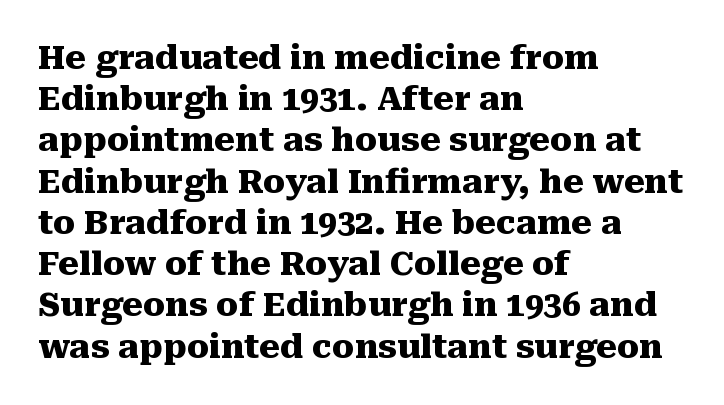
{"serif": "yes", "italic": "no", "bold": "yes", "weight": "heavy", "width": "normal", "stroke_contrast": "medium", "x_height": "medium", "monospaced": "no", "underline": "no", "align": "left", "line_spacing": "normal", "line_spacing_ratio": 1.25, "letter_spacing": "normal", "letter_spacing_em": 0.0, "glyph_px": 33}
